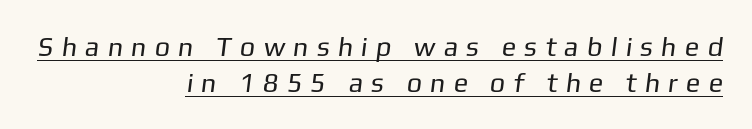
The image shows 27 px text type; set right-aligned, normal line spacing (1.34x), unusually wide letter spacing (+0.3 em), underlined.
